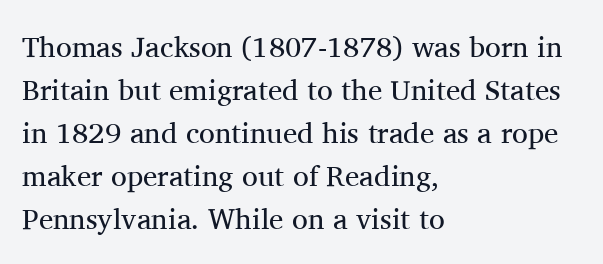
The image shows 29 px regular-weight serif type, upright; set left-aligned, normal line spacing (1.48x), normal letter spacing, not underlined; medium stroke contrast and a medium x-height.
